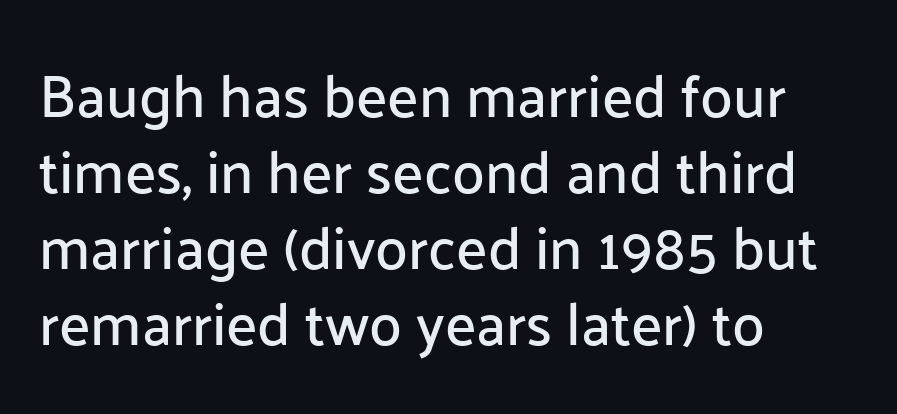
Q: Is the text italic (slanted)? A: No, it is upright.
Q: Is the typeface a serif or a sans-serif typeface? A: Sans-serif.
Q: Is the text underlined? A: No.
Q: How is the paragraph aligned? A: Left-aligned.
Q: Is the spacing between letters normal or unusually wide? A: Normal.
Q: Is the spacing between lines tight, normal or loose? A: Normal.
Q: Width (condensed, normal, or wide)? A: Normal.
Q: Stroke contrast? A: Low.
Q: x-height? A: Medium.
Q: Monospaced? A: No.
